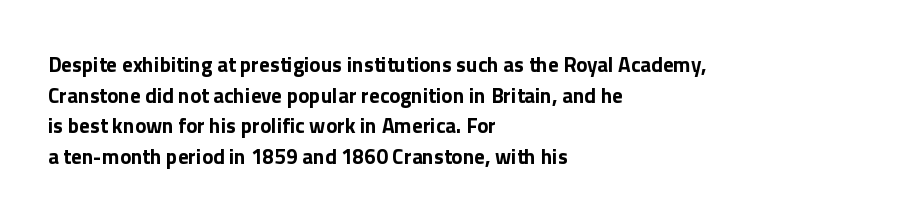
Glyph-to-glyph distance matches everyday printed text. If you drew a line through each stem, it would be perfectly vertical. Horizontal bands of white between lines are of average thickness. Type without underlining. The glyphs have the mass of a bold cut.
